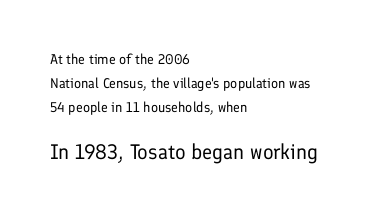
The typesetting does not lean heavy: it is not bold. Notice how the passage keeps a crisp vertical edge on the left only. Rendered with straight, roman letterforms. Here the glyphs are tracked normally, forming tight word shapes. The area under the type is left untouched. Type size steps up from the first block to the second.
